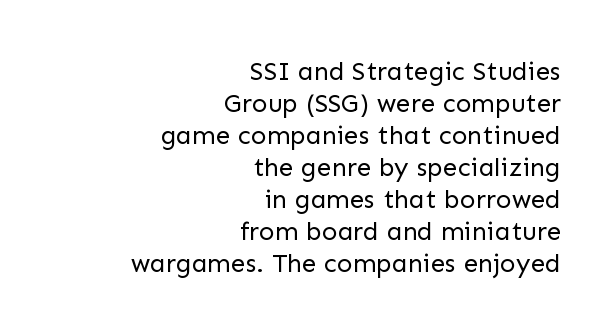
The image shows 26 px text type, upright; set right-aligned, line spacing 1.23x, normal letter spacing, not underlined.
